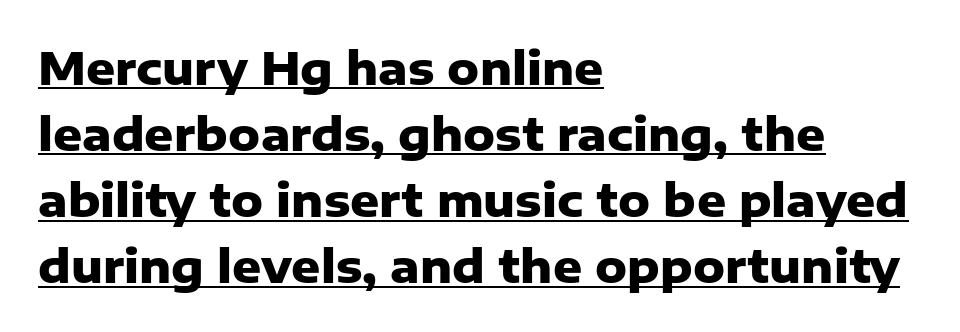
Whoever set this chose a conventional vertical rhythm. In terms of letterform style, serifs are entirely absent. The letters are bold, with thick, heavy strokes. Does a line run under the words? Yes, clearly.
